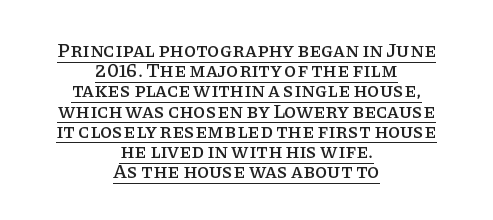
The image shows 20 px text type, upright; set centered, tight line spacing (1.01x), normal letter spacing, underlined.
